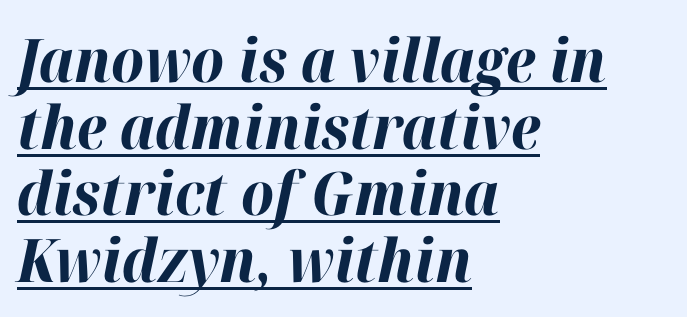
Q: Is the text bold? A: Yes.
Q: Is the text italic (slanted)? A: Yes, it leans right by about 12 degrees.
Q: Is the text underlined? A: Yes.
Q: How is the paragraph aligned? A: Left-aligned.
Q: Is the spacing between letters normal or unusually wide? A: Normal.
Q: Is the spacing between lines tight, normal or loose? A: Tight.
Q: Width (condensed, normal, or wide)? A: Normal.
Q: Stroke contrast? A: High.
Q: x-height? A: Medium.
Q: Monospaced? A: No.
